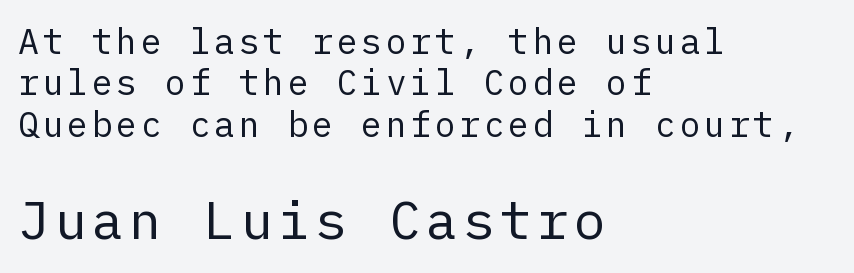
The glyphs in this specimen are sans serif. Bare-footed words on every line. The following chunk of copy outweighs the initial chunk in type size. Quick note: not italic, upright. Every row of glyphs begins at an identical x-position on the left.
